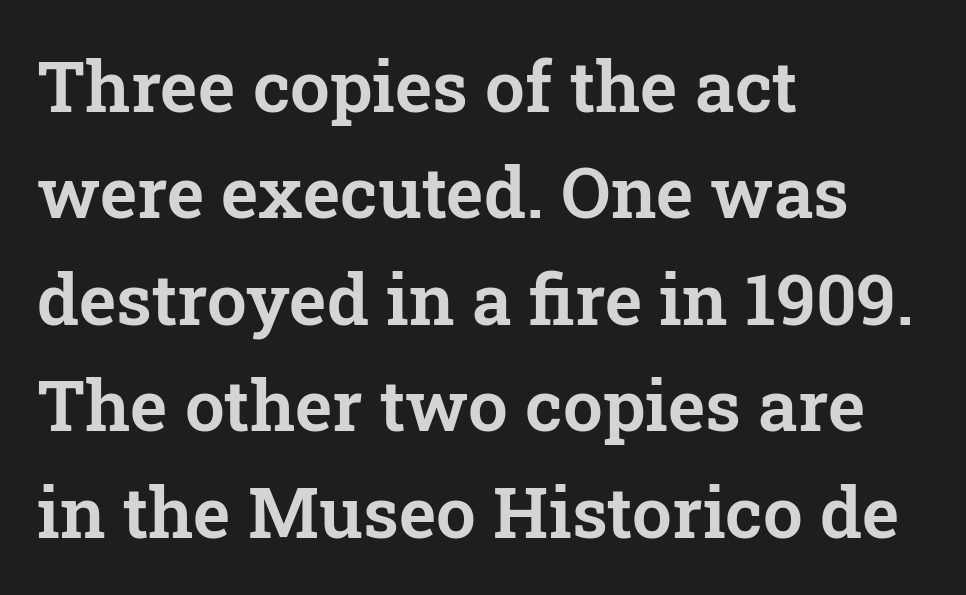
The image shows 71 px serif type, upright; set left-aligned, normal line spacing (1.5x), normal letter spacing, not underlined; low stroke contrast and a medium x-height.
